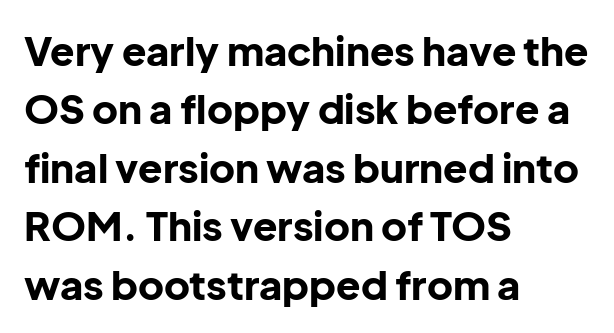
The compositor pushed each line to the left boundary. Caption: standard tracking, unaltered. A clean baseline with only descenders dipping below it. Varying glyph widths throughout — classic text-font behaviour. Reading down the column, the eye jumps a familiar distance to each next line. A dark, heavy texture on the line: the type is bold.
